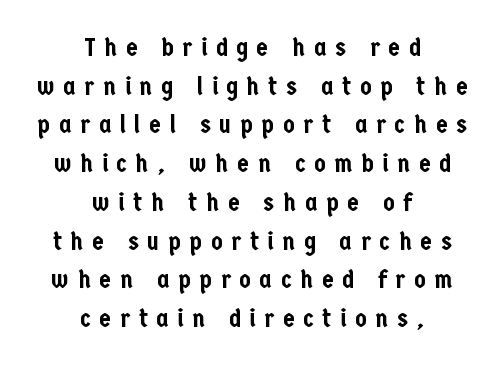
Q: Is the text italic (slanted)? A: No, it is upright.
Q: Is the text underlined? A: No.
Q: How is the paragraph aligned? A: Centered.
Q: Is the spacing between letters normal or unusually wide? A: Unusually wide.
Q: Is the spacing between lines tight, normal or loose? A: Normal.
